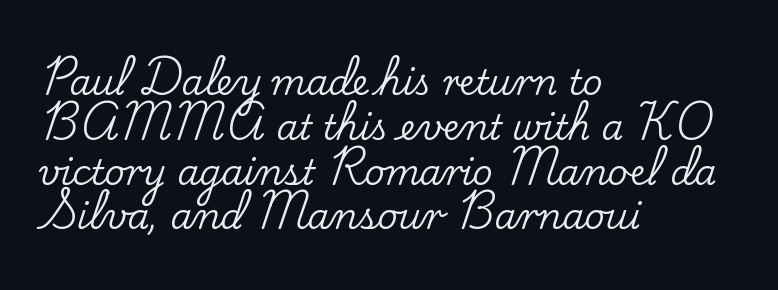
The image shows 35 px serif type; set left-aligned, normal line spacing (1.28x), normal letter spacing, not underlined; low stroke contrast and a small x-height.
